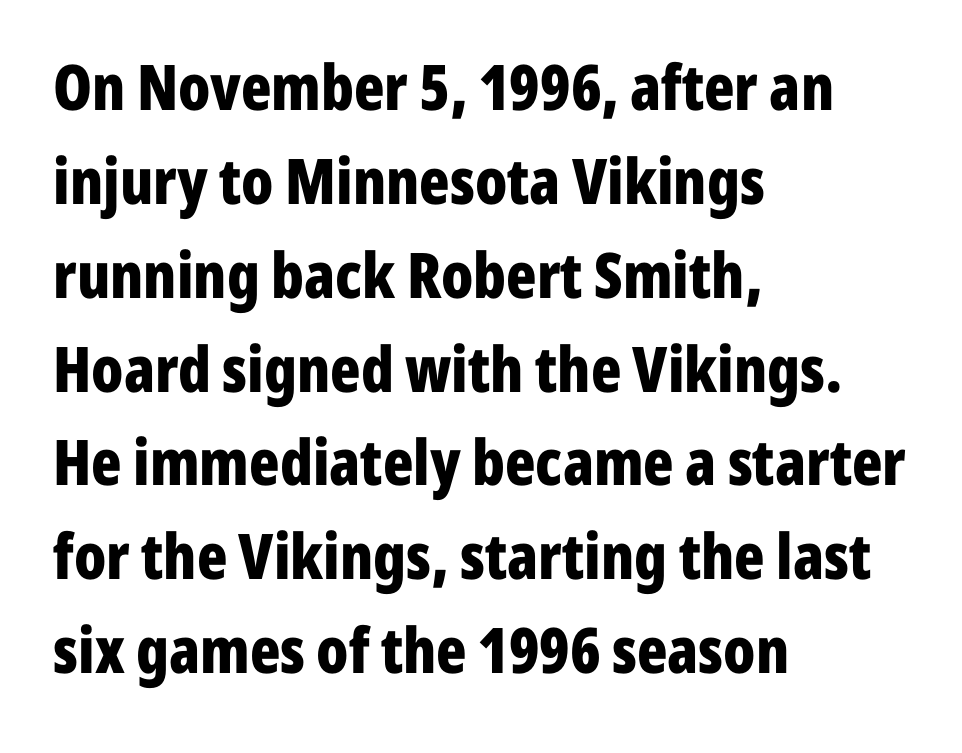
Q: Is the text bold? A: Yes.
Q: Is the text italic (slanted)? A: No, it is upright.
Q: Is the typeface a serif or a sans-serif typeface? A: Sans-serif.
Q: Is the text underlined? A: No.
Q: How is the paragraph aligned? A: Left-aligned.
Q: Is the spacing between letters normal or unusually wide? A: Normal.
Q: Is the spacing between lines tight, normal or loose? A: Normal.
Q: Width (condensed, normal, or wide)? A: Condensed.
Q: Stroke contrast? A: Low.
Q: x-height? A: Medium.
Q: Monospaced? A: No.
